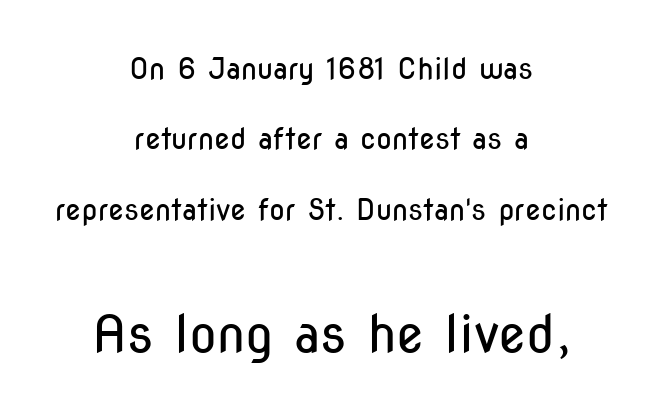
{"serif": "no", "italic": "no", "bold": "no", "weight": "regular", "width": "condensed", "stroke_contrast": "low", "x_height": "medium", "monospaced": "no", "underline": "no", "align": "center", "line_spacing": "loose", "line_spacing_ratio": 2.43, "letter_spacing": "normal", "letter_spacing_em": 0.0, "larger_block": "second", "size_ratio": 1.76, "glyph_px": 51}
